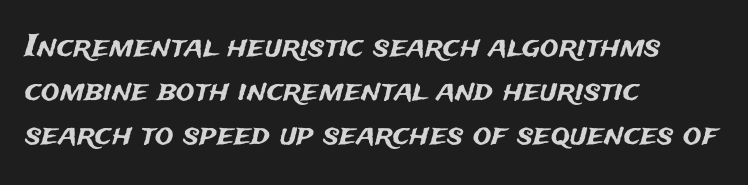
Q: Is the text italic (slanted)? A: Yes.
Q: Is the typeface a serif or a sans-serif typeface? A: Sans-serif.
Q: Is the text underlined? A: No.
Q: How is the paragraph aligned? A: Left-aligned.
Q: Is the spacing between letters normal or unusually wide? A: Normal.
Q: Is the spacing between lines tight, normal or loose? A: Normal.
Q: Width (condensed, normal, or wide)? A: Normal.
Q: Stroke contrast? A: Medium.
Q: x-height? A: Medium.
Q: Monospaced? A: No.
